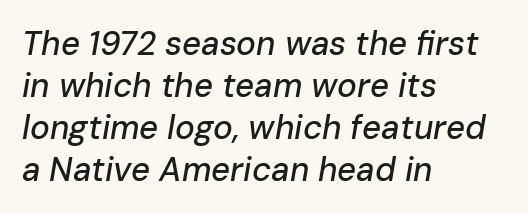
{"italic": "yes", "lean": "right", "slant_degrees": 10, "width": "normal", "stroke_contrast": "low", "x_height": "medium", "monospaced": "no", "underline": "no", "align": "left", "line_spacing": "normal", "line_spacing_ratio": 1.27, "letter_spacing": "normal", "letter_spacing_em": 0.0, "glyph_px": 33}
